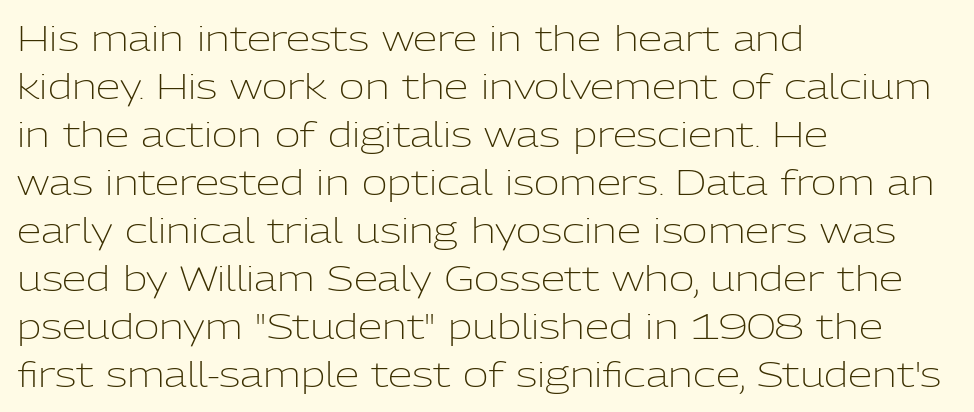
The letterforms sit shoulder to shoulder at normal distance. Notice how the stems are strictly vertical — no italics here. Decoration check: the copy has no underline. You could not count columns in this text — the font is proportionally spaced. Check where the strokes stop: nothing finishes them off — pure sans.
